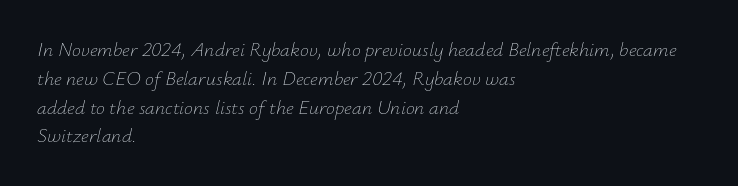
{"italic": "yes", "lean": "right", "slant_degrees": 12, "bold": "no", "underline": "no", "align": "left", "line_spacing": "normal", "line_spacing_ratio": 1.44, "letter_spacing": "normal", "letter_spacing_em": 0.0, "glyph_px": 20}
